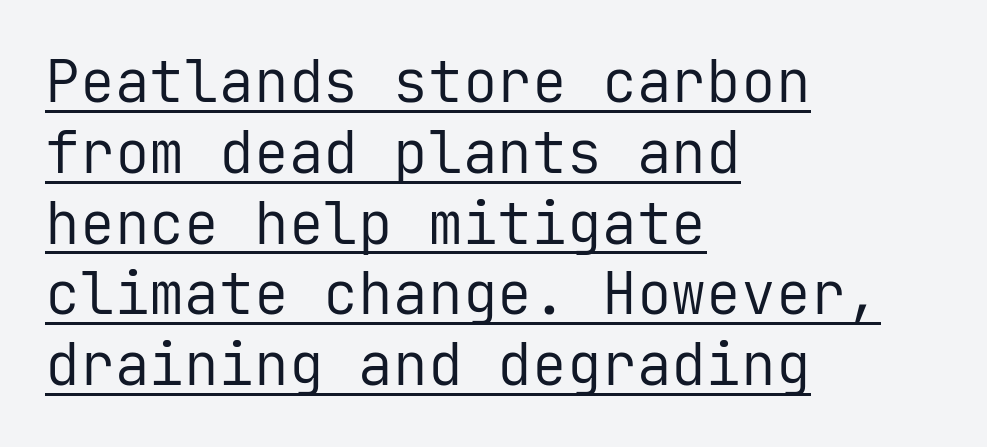
{"serif": "no", "italic": "no", "bold": "no", "weight": "regular", "width": "normal", "stroke_contrast": "low", "x_height": "medium", "monospaced": "yes", "underline": "yes", "align": "left", "line_spacing_ratio": 1.22, "letter_spacing": "normal", "letter_spacing_em": 0.0, "glyph_px": 58}
